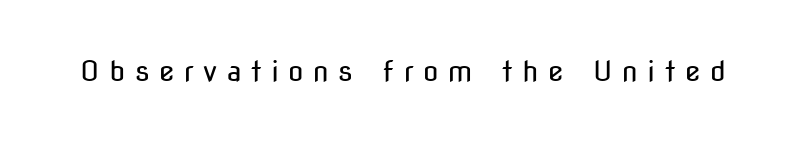
The image shows 28 px regular-weight, condensed sans-serif type, upright; set unusually wide letter spacing (+0.34 em), not underlined; low stroke contrast and a medium x-height.
